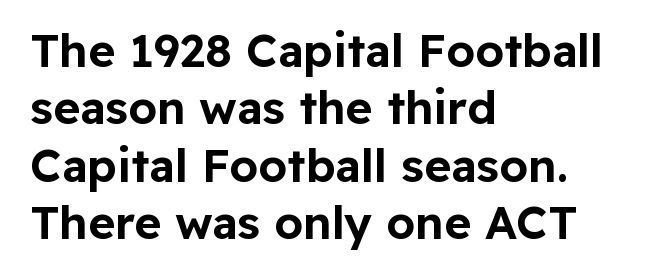
Baseline-to-baseline distance is the conventional proportion of letter height. The ragged edge is on the right, which tells us the setting is flush left. The foot of each line stays bare and open. Each letter's strokes conclude bluntly, with no projecting serifs. The passage shown has conventional tracking throughout.
